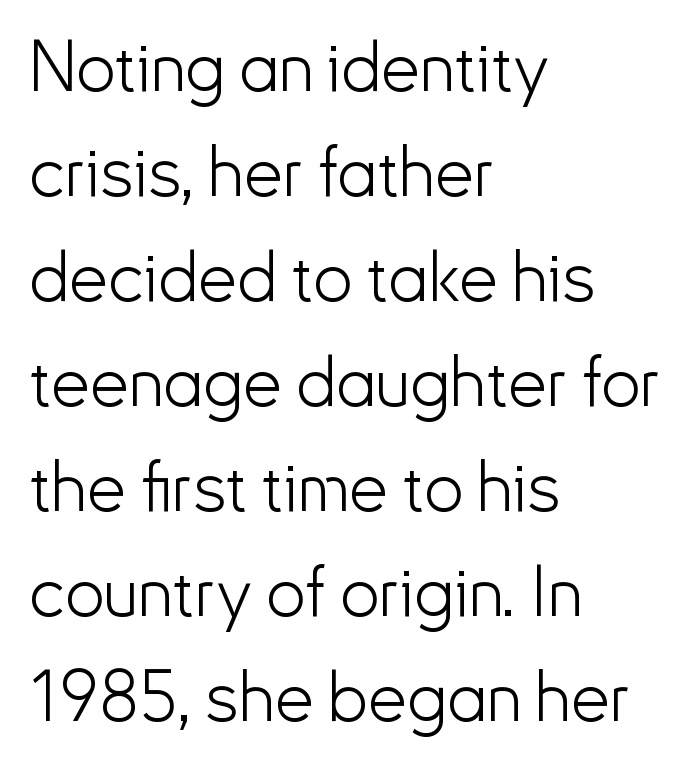
{"serif": "no", "italic": "no", "bold": "no", "weight": "light", "width": "normal", "stroke_contrast": "low", "x_height": "small", "monospaced": "no", "underline": "no", "align": "left", "line_spacing": "normal", "line_spacing_ratio": 1.5, "letter_spacing": "normal", "letter_spacing_em": 0.0, "glyph_px": 70}
